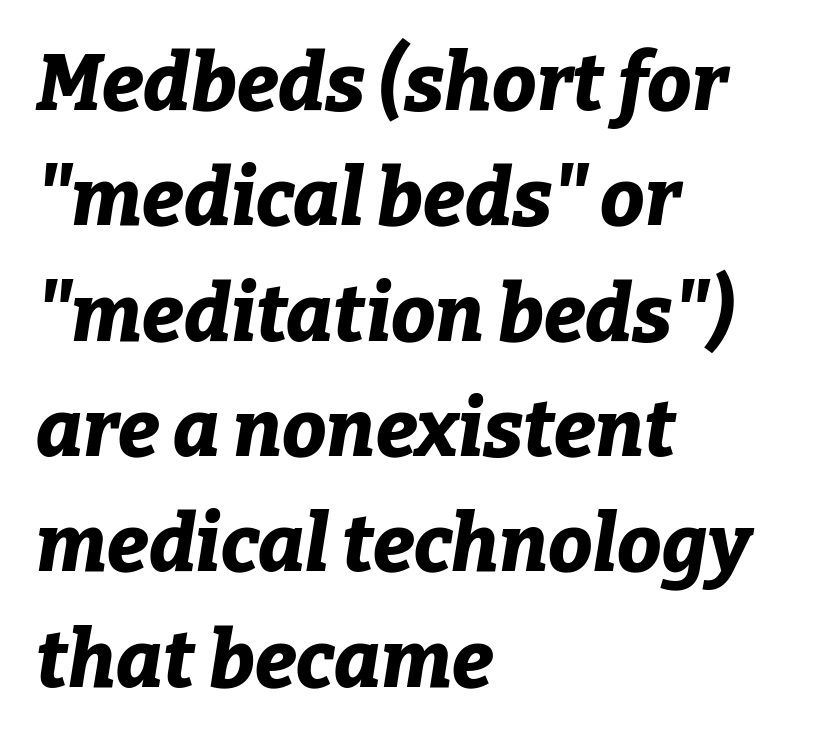
{"italic": "yes", "lean": "right", "slant_degrees": 9, "bold": "yes", "weight": "bold", "width": "normal", "stroke_contrast": "low", "x_height": "medium", "monospaced": "no", "underline": "no", "align": "left", "line_spacing": "normal", "line_spacing_ratio": 1.46, "letter_spacing": "normal", "letter_spacing_em": 0.0, "glyph_px": 79}
